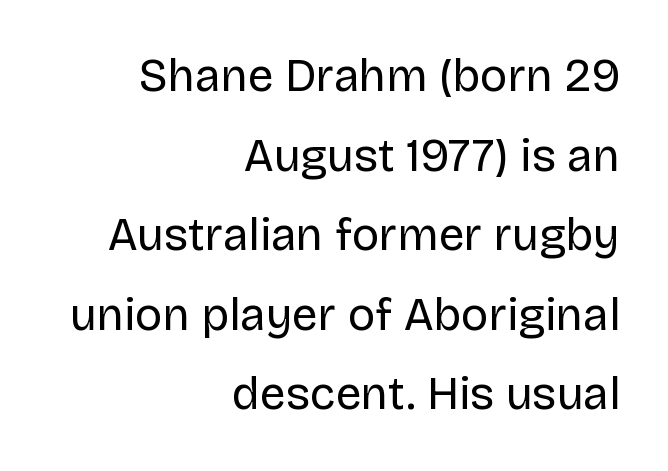
Vertical strokes here are truly vertical. Varying glyph widths throughout — classic text-font behaviour. These lines are set flush right with a ragged left edge. A sans-serif font was chosen for this passage. The tracking reads as untouched default to a designer's eye. Clear beneath every line of the passage.
